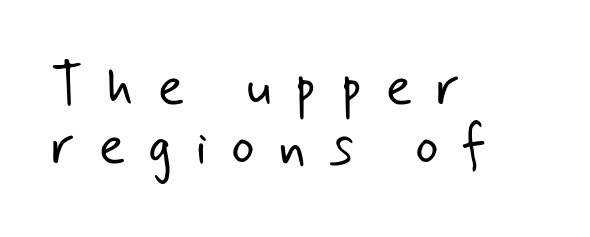
{"serif": "no", "bold": "no", "weight": "light", "width": "normal", "stroke_contrast": "low", "x_height": "small", "monospaced": "no", "underline": "no", "align": "left", "line_spacing": "tight", "line_spacing_ratio": 1.06, "letter_spacing": "wide", "letter_spacing_em": 0.41, "glyph_px": 56}
